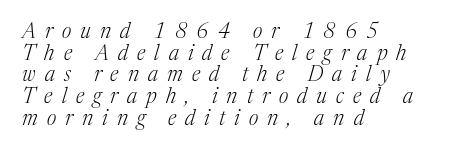
Quick note: underline off. The designer dialed line spacing down below the default. It's the slanting kind of type. Caption: face not bold, strokes unweighted. The gaps between neighbouring characters are conspicuously large. The paragraph shown leans on its left margin.
